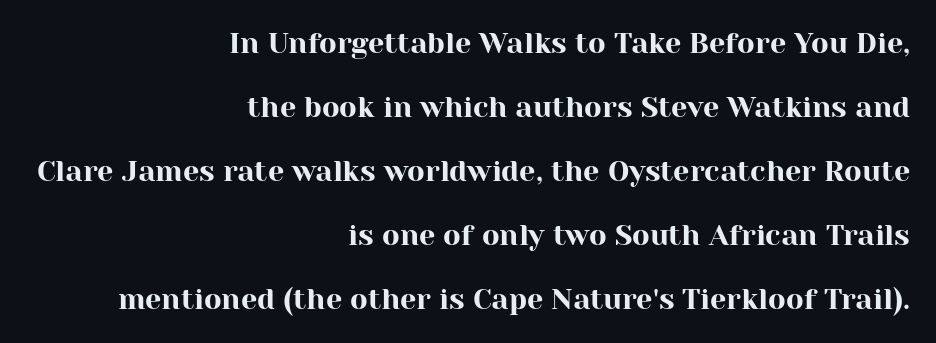
The image shows 29 px serif type, upright; set right-aligned, loose line spacing (2.21x), normal letter spacing, not underlined; high stroke contrast and a medium x-height.
